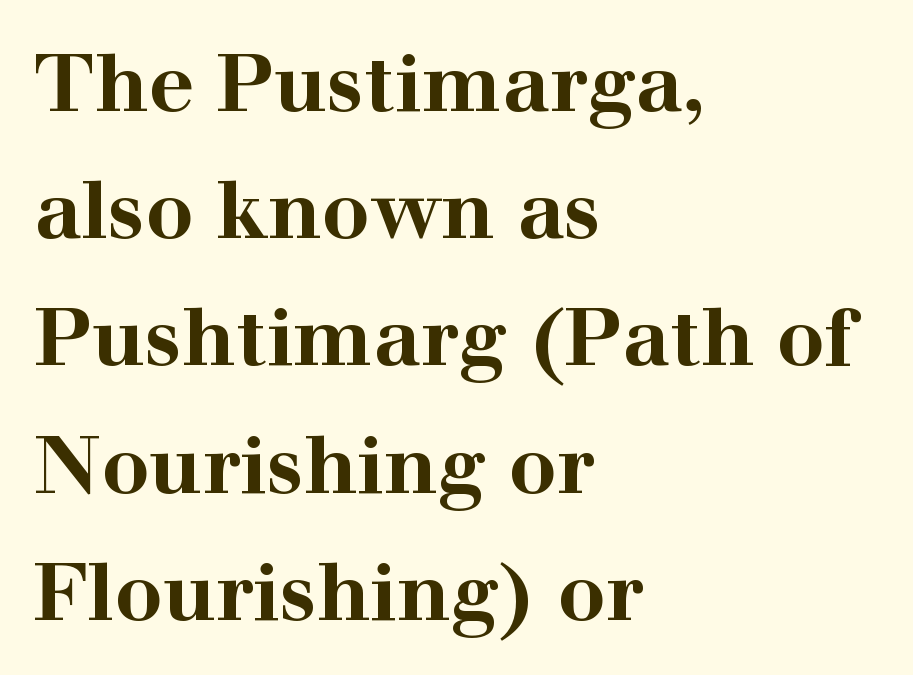
Q: Is the text bold? A: Yes.
Q: Is the text italic (slanted)? A: No, it is upright.
Q: Is the typeface a serif or a sans-serif typeface? A: Serif.
Q: Is the text underlined? A: No.
Q: How is the paragraph aligned? A: Left-aligned.
Q: Is the spacing between letters normal or unusually wide? A: Normal.
Q: Is the spacing between lines tight, normal or loose? A: Normal.
Q: Width (condensed, normal, or wide)? A: Wide.
Q: Stroke contrast? A: High.
Q: x-height? A: Medium.
Q: Monospaced? A: No.
